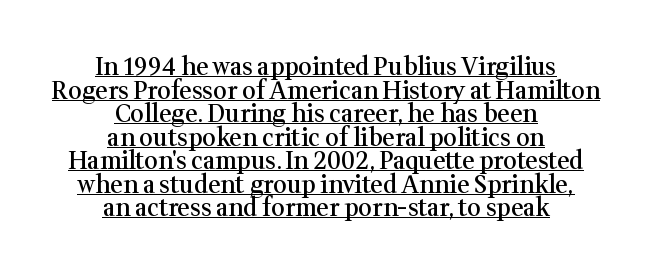
{"italic": "no", "bold": "semi", "underline": "yes", "align": "center", "line_spacing": "tight", "line_spacing_ratio": 0.98, "letter_spacing": "normal", "letter_spacing_em": 0.0, "glyph_px": 24}
